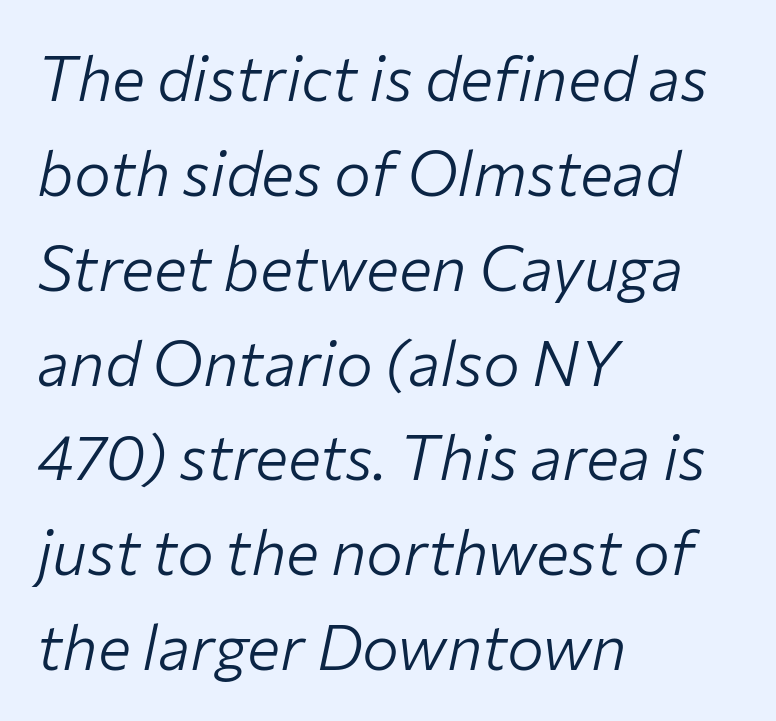
Q: Is the text bold? A: No.
Q: Is the text italic (slanted)? A: Yes, it leans right by about 12 degrees.
Q: Is the text underlined? A: No.
Q: How is the paragraph aligned? A: Left-aligned.
Q: Is the spacing between letters normal or unusually wide? A: Normal.
Q: Is the spacing between lines tight, normal or loose? A: Normal.
Q: Width (condensed, normal, or wide)? A: Normal.
Q: Stroke contrast? A: Low.
Q: x-height? A: Medium.
Q: Monospaced? A: No.
